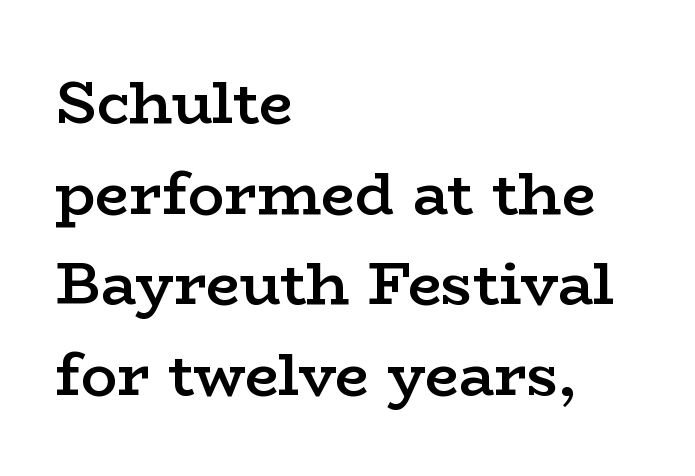
Q: Is the text bold? A: Semi-bold.
Q: Is the text italic (slanted)? A: No, it is upright.
Q: Is the typeface a serif or a sans-serif typeface? A: Serif.
Q: Is the text underlined? A: No.
Q: How is the paragraph aligned? A: Left-aligned.
Q: Is the spacing between letters normal or unusually wide? A: Normal.
Q: Is the spacing between lines tight, normal or loose? A: Normal.
Q: Width (condensed, normal, or wide)? A: Wide.
Q: Stroke contrast? A: Low.
Q: x-height? A: Medium.
Q: Monospaced? A: No.
